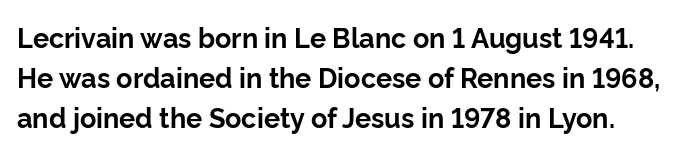
{"italic": "no", "bold": "yes", "underline": "no", "line_spacing": "normal", "line_spacing_ratio": 1.49, "letter_spacing": "normal", "letter_spacing_em": 0.0, "glyph_px": 27}
